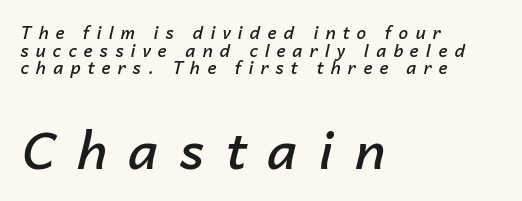
{"italic": "yes", "lean": "right", "slant_degrees": 14, "bold": "semi", "weight": "semibold", "width": "normal", "stroke_contrast": "low", "x_height": "medium", "monospaced": "no", "underline": "no", "align": "left", "line_spacing": "tight", "line_spacing_ratio": 1.04, "letter_spacing": "wide", "letter_spacing_em": 0.42, "larger_block": "second", "size_ratio": 3.0, "glyph_px": 51}
